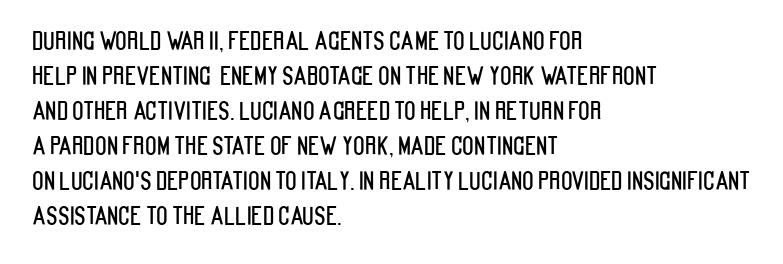
{"italic": "no", "underline": "no", "align": "left", "line_spacing": "normal", "line_spacing_ratio": 1.46, "letter_spacing": "normal", "letter_spacing_em": 0.0, "glyph_px": 24}
